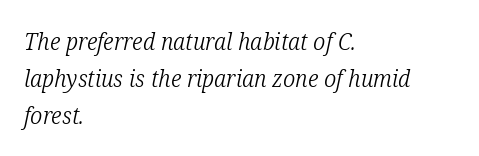
The image shows 24 px text type, italic (leaning right); set left-aligned, normal line spacing (1.54x), normal letter spacing, not underlined.
